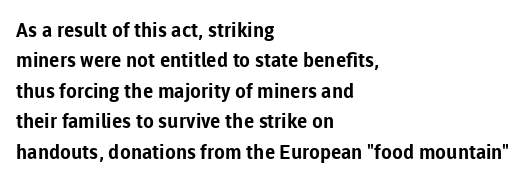
The image shows 20 px bold type, upright; set left-aligned, normal line spacing (1.52x), normal letter spacing, not underlined.
